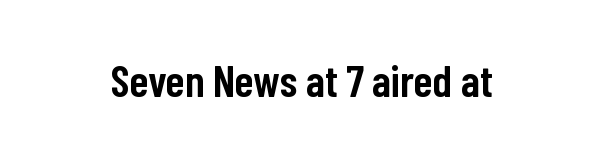
Q: Is the text bold? A: Semi-bold.
Q: Is the text italic (slanted)? A: No, it is upright.
Q: Is the typeface a serif or a sans-serif typeface? A: Sans-serif.
Q: Is the text underlined? A: No.
Q: Is the spacing between letters normal or unusually wide? A: Normal.
Q: Width (condensed, normal, or wide)? A: Condensed.
Q: Stroke contrast? A: Low.
Q: x-height? A: Medium.
Q: Monospaced? A: No.
